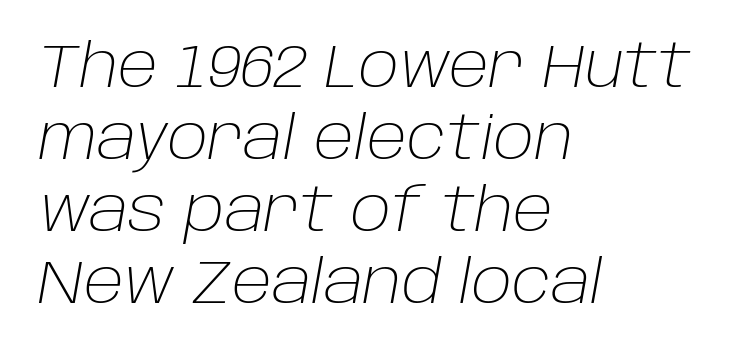
The image shows 60 px light type, italic (leaning right); set left-aligned, line spacing 1.2x, normal letter spacing, not underlined; low stroke contrast and a large x-height.
